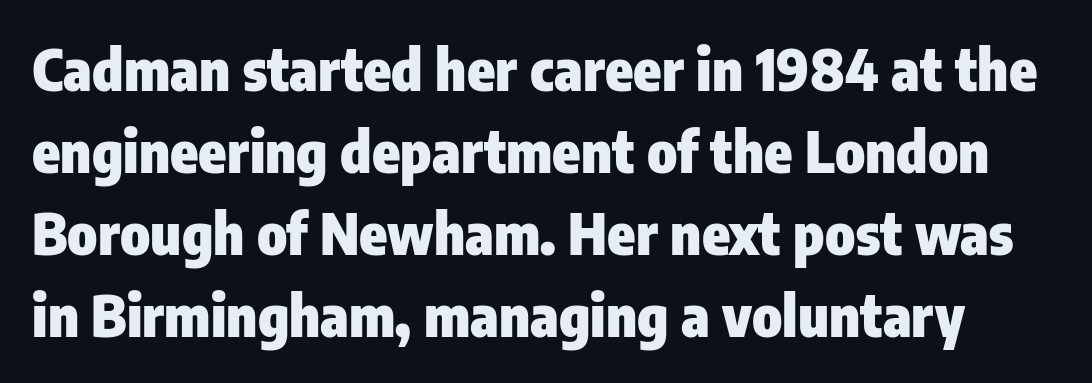
The image shows 57 px heavy, condensed sans-serif type, upright; set normal line spacing (1.44x), normal letter spacing, not underlined; low stroke contrast and a medium x-height.
